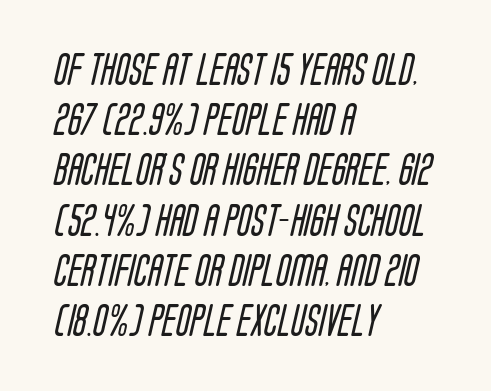
The image shows 32 px regular-weight, condensed sans-serif type; set left-aligned, normal line spacing (1.57x), normal letter spacing, not underlined; low stroke contrast and a large x-height.
